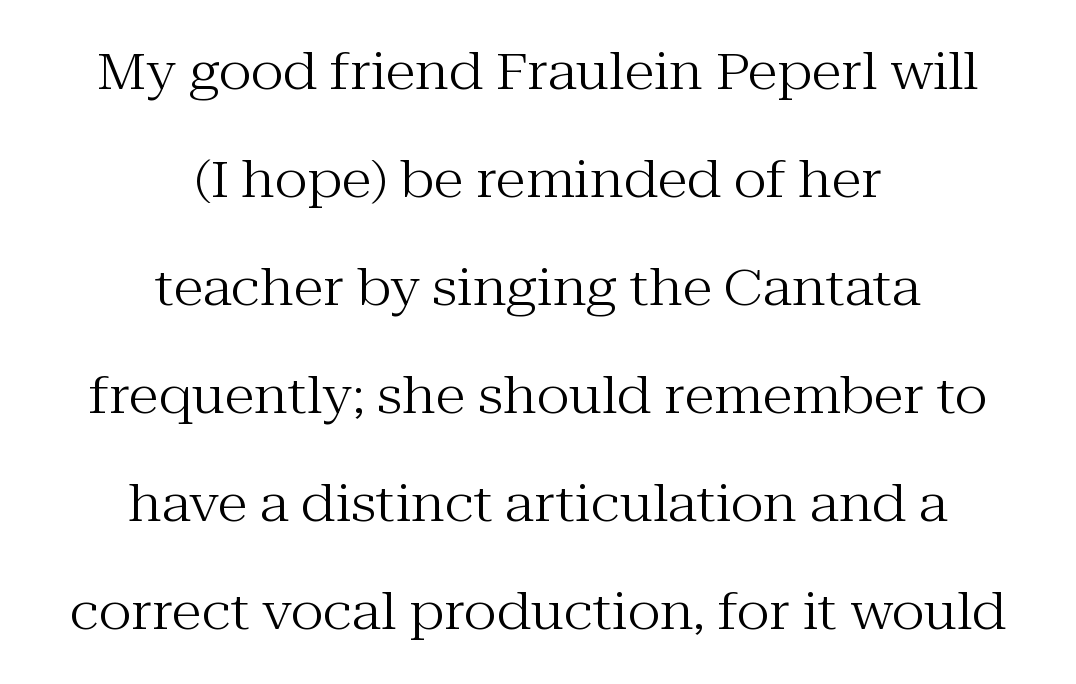
{"serif": "yes", "italic": "no", "bold": "no", "weight": "regular", "width": "normal", "stroke_contrast": "medium", "x_height": "medium", "monospaced": "no", "underline": "no", "align": "center", "line_spacing": "loose", "line_spacing_ratio": 2.16, "letter_spacing": "normal", "letter_spacing_em": 0.0, "glyph_px": 50}
